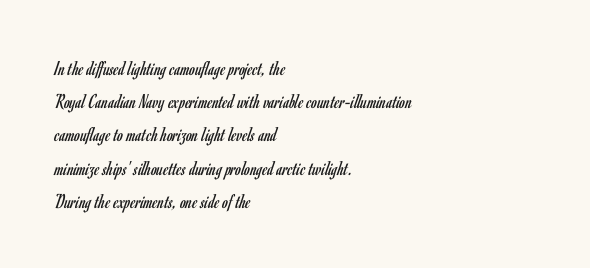
Q: Is the text bold? A: No.
Q: Is the text italic (slanted)? A: Yes.
Q: Is the text underlined? A: No.
Q: How is the paragraph aligned? A: Left-aligned.
Q: Is the spacing between letters normal or unusually wide? A: Normal.
Q: Is the spacing between lines tight, normal or loose? A: Normal.
